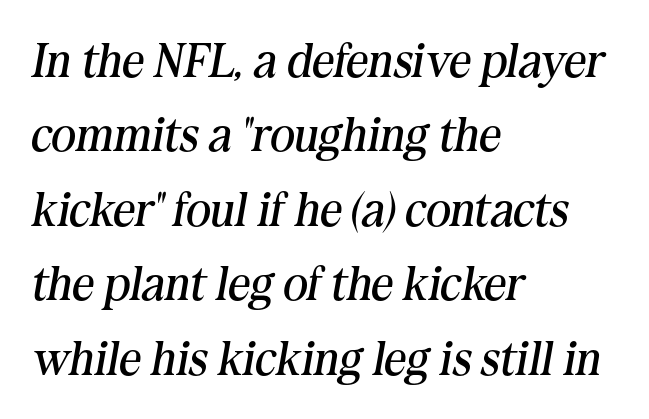
The image shows 48 px regular-weight serif type, italic (leaning right); set left-aligned, normal line spacing (1.55x), normal letter spacing, not underlined; medium stroke contrast and a medium x-height.
